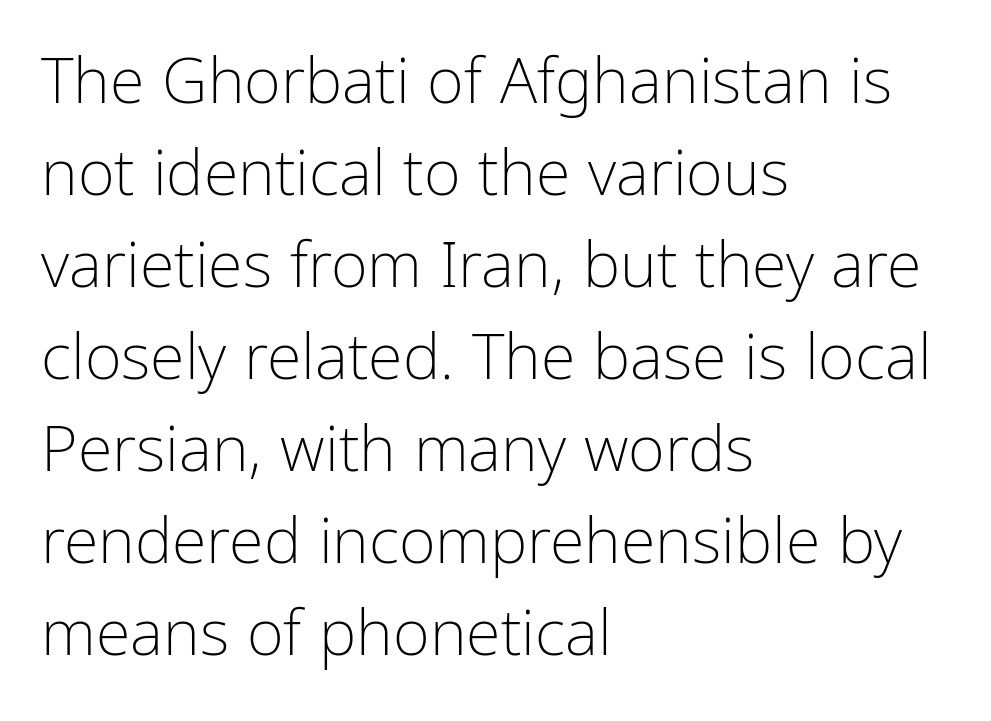
The image shows 63 px light, condensed sans-serif type, upright; set left-aligned, normal line spacing (1.46x), normal letter spacing, not underlined; low stroke contrast and a medium x-height.
